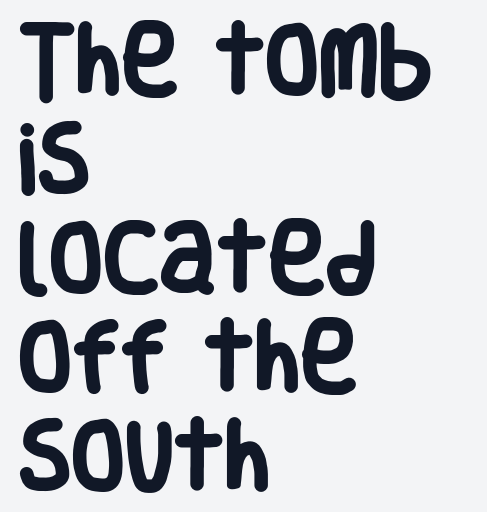
{"serif": "no", "italic": "no", "bold": "yes", "weight": "heavy", "width": "condensed", "stroke_contrast": "low", "x_height": "large", "monospaced": "no", "underline": "no", "align": "left", "line_spacing": "normal", "line_spacing_ratio": 1.27, "letter_spacing": "normal", "letter_spacing_em": 0.0, "glyph_px": 78}
